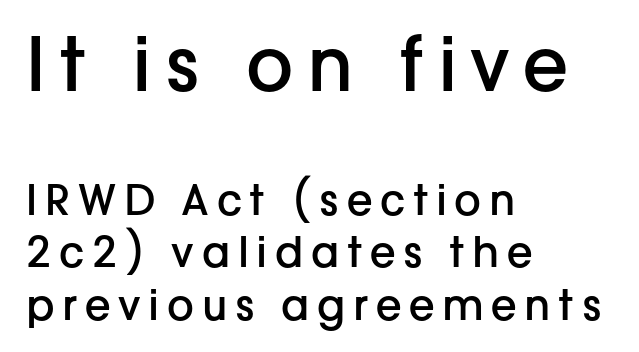
These words are printed semibold, heavier than regular yet not bold. Nothing sits at the stroke ends, so this counts as sans-serif. The paragraph shown leans on its left margin. Bigger letters appear in the top chunk; the bottom chunk is reduced.
